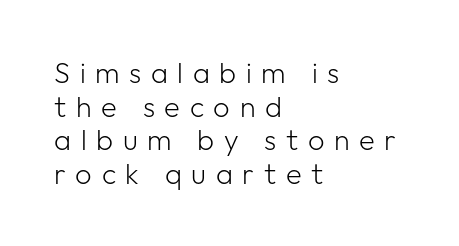
{"serif": "no", "italic": "no", "bold": "no", "weight": "light", "width": "normal", "stroke_contrast": "low", "x_height": "medium", "monospaced": "no", "underline": "no", "align": "left", "line_spacing_ratio": 1.16, "letter_spacing": "wide", "letter_spacing_em": 0.33, "glyph_px": 29}
